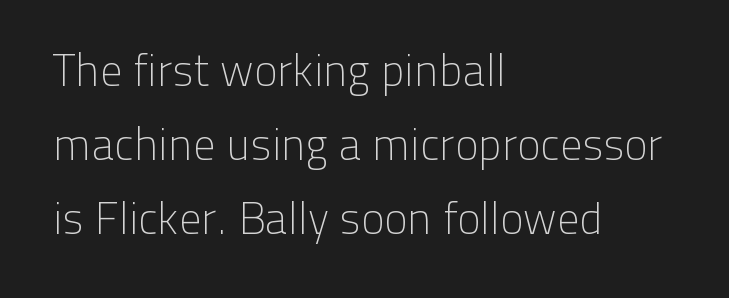
Q: Is the text bold? A: No.
Q: Is the text italic (slanted)? A: No, it is upright.
Q: Is the typeface a serif or a sans-serif typeface? A: Sans-serif.
Q: Is the text underlined? A: No.
Q: How is the paragraph aligned? A: Left-aligned.
Q: Is the spacing between letters normal or unusually wide? A: Normal.
Q: Is the spacing between lines tight, normal or loose? A: Normal.
Q: Width (condensed, normal, or wide)? A: Normal.
Q: Stroke contrast? A: Low.
Q: x-height? A: Medium.
Q: Monospaced? A: No.
